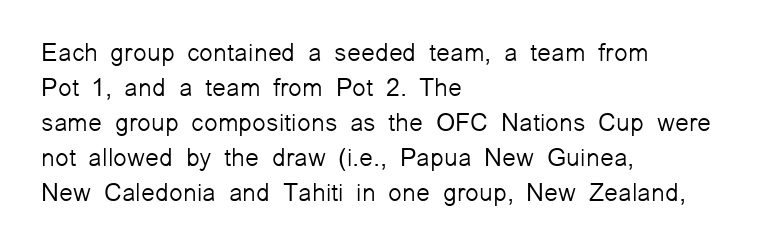
{"italic": "no", "bold": "no", "underline": "no", "align": "left", "line_spacing": "normal", "line_spacing_ratio": 1.4, "letter_spacing": "normal", "letter_spacing_em": 0.0, "glyph_px": 25}
